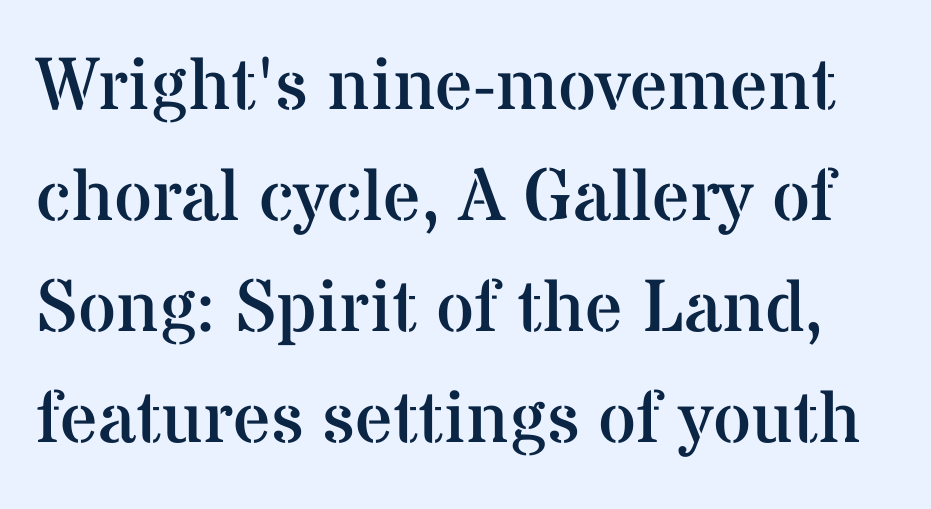
Q: Is the text bold? A: No.
Q: Is the text italic (slanted)? A: No, it is upright.
Q: Is the typeface a serif or a sans-serif typeface? A: Serif.
Q: Is the text underlined? A: No.
Q: Is the spacing between letters normal or unusually wide? A: Normal.
Q: Is the spacing between lines tight, normal or loose? A: Normal.
Q: Width (condensed, normal, or wide)? A: Normal.
Q: Stroke contrast? A: Medium.
Q: x-height? A: Medium.
Q: Monospaced? A: No.
